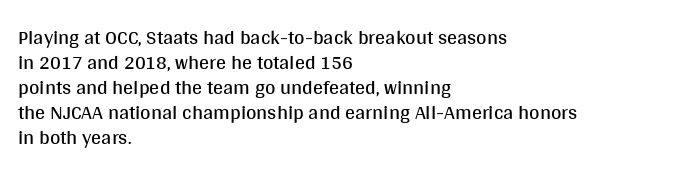
The image shows 20 px text type, upright; set left-aligned, normal line spacing (1.25x), normal letter spacing, not underlined.
